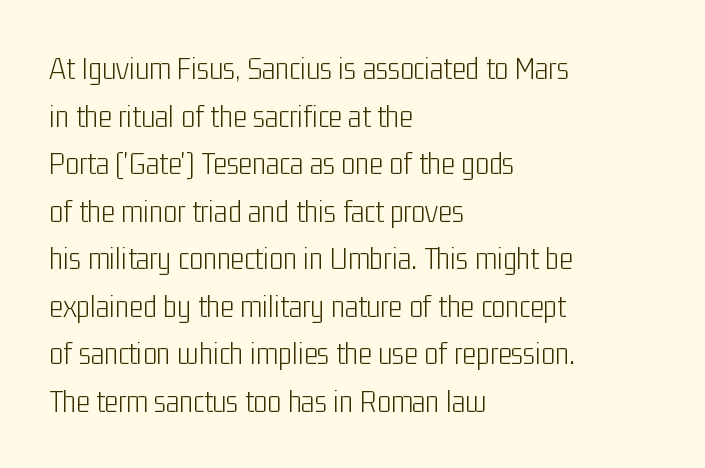
Quick note: not italic, upright. The space directly below the letters is spotless. These lines stack with their left ends in a neat column. Regular leading.
